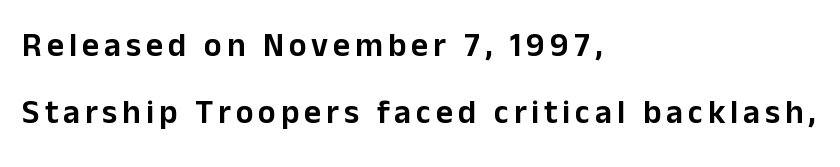
Q: Is the text italic (slanted)? A: No, it is upright.
Q: Is the typeface a serif or a sans-serif typeface? A: Sans-serif.
Q: Is the text underlined? A: No.
Q: How is the paragraph aligned? A: Left-aligned.
Q: Is the spacing between lines tight, normal or loose? A: Loose.
Q: Width (condensed, normal, or wide)? A: Normal.
Q: Stroke contrast? A: Low.
Q: x-height? A: Medium.
Q: Monospaced? A: No.
